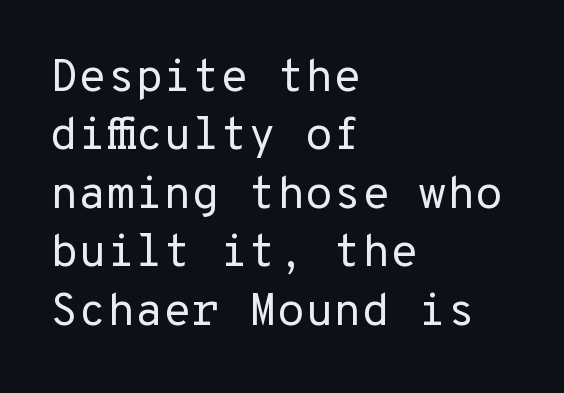
The image shows 46 px regular-weight sans-serif type, upright; set left-aligned, normal line spacing (1.27x), normal letter spacing, not underlined; low stroke contrast and a medium x-height.
